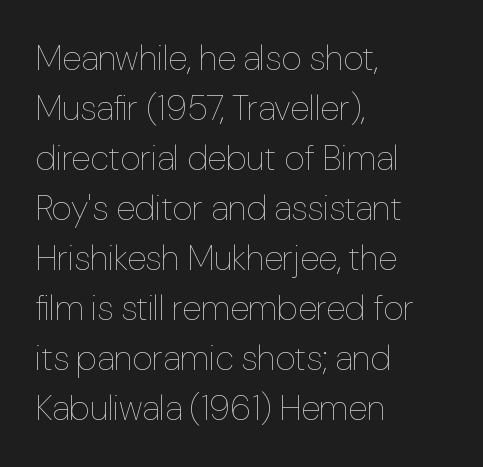
The text block is weighted toward the left margin, trailing off unevenly rightward. A quiet, ordinary-to-light weight characterises the typeface. Note the varied advance widths — an 'i' is clearly narrower than an 'm'. Unmarked baselines from the first word to the last. In terms of leading, this rendering sits right in the middle.
